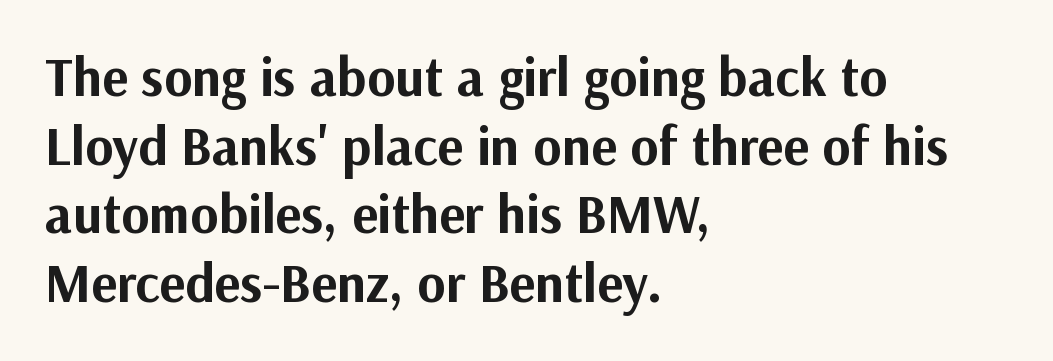
{"serif": "no", "italic": "no", "bold": "yes", "weight": "bold", "width": "normal", "stroke_contrast": "medium", "x_height": "medium", "monospaced": "no", "underline": "no", "align": "left", "line_spacing": "normal", "line_spacing_ratio": 1.27, "letter_spacing": "normal", "letter_spacing_em": 0.0, "glyph_px": 54}
